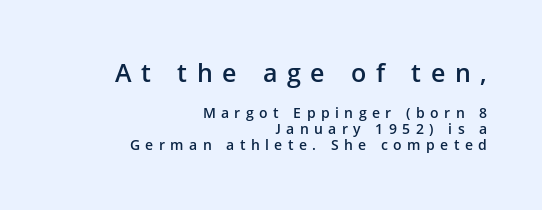
Q: Is the text bold? A: Semi-bold.
Q: Is the text italic (slanted)? A: No, it is upright.
Q: Is the text underlined? A: No.
Q: How is the paragraph aligned? A: Right-aligned.
Q: Is the spacing between letters normal or unusually wide? A: Unusually wide.
Q: Is the spacing between lines tight, normal or loose? A: Tight.
Q: Which block of text is set in a larger size, the first (top) or the second (bottom)? A: The first (top) one.
